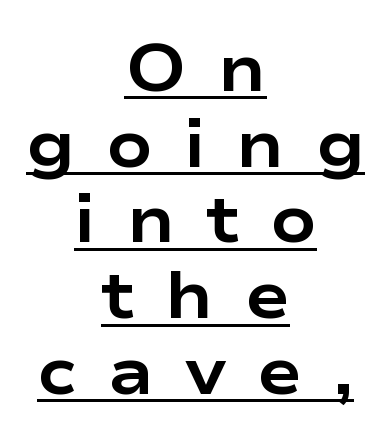
{"serif": "no", "italic": "no", "bold": "yes", "weight": "bold", "width": "wide", "stroke_contrast": "low", "x_height": "medium", "monospaced": "no", "underline": "yes", "align": "center", "line_spacing": "tight", "line_spacing_ratio": 1.13, "letter_spacing": "wide", "letter_spacing_em": 0.46, "glyph_px": 67}
